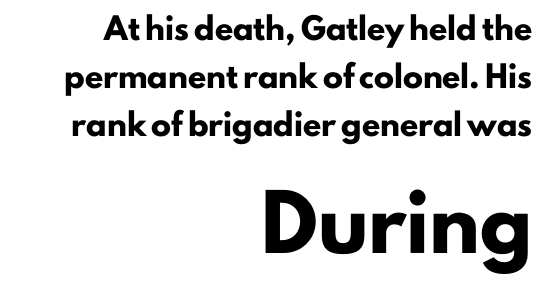
The image shows 51 px heavy sans-serif type, upright; set right-aligned, loose line spacing (2.4x), normal letter spacing, not underlined; the second (bottom) block is 2.55x larger; low stroke contrast and a small x-height.
